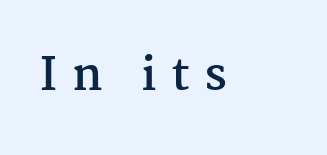
The image shows 44 px semibold serif type, upright; set unusually wide letter spacing (+0.33 em), not underlined; medium stroke contrast and a medium x-height.
